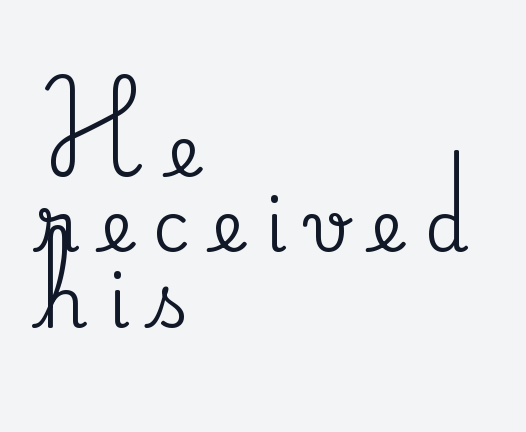
Q: Is the text italic (slanted)? A: No, it is upright.
Q: Is the typeface a serif or a sans-serif typeface? A: Serif.
Q: Is the text underlined? A: No.
Q: How is the paragraph aligned? A: Left-aligned.
Q: Is the spacing between letters normal or unusually wide? A: Unusually wide.
Q: Is the spacing between lines tight, normal or loose? A: Tight.
Q: Width (condensed, normal, or wide)? A: Normal.
Q: Stroke contrast? A: Medium.
Q: x-height? A: Small.
Q: Monospaced? A: No.
